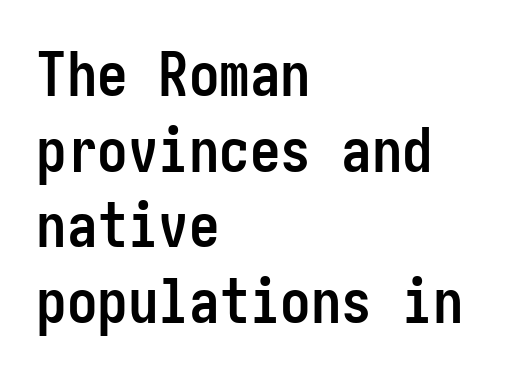
One-word summary of the alignment: left. In terms of weight, the rendering is a true, heavy bold. Vertical strokes here are truly vertical. To sum up the face: it is a sans, with no serifs.
